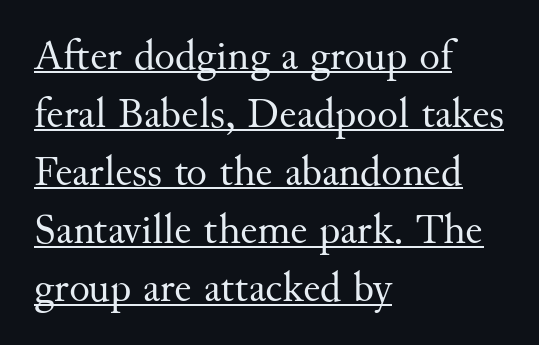
Rendered with straight, roman letterforms. The weight would be labelled regular, book, light, or lighter still. Observe the ordinary spacing: letters are neighbours, not strangers. If you measured baseline to baseline, you'd find a middling distance. Type style note: has serifs. Somebody hit Ctrl+U on this one — the words are underlined.
